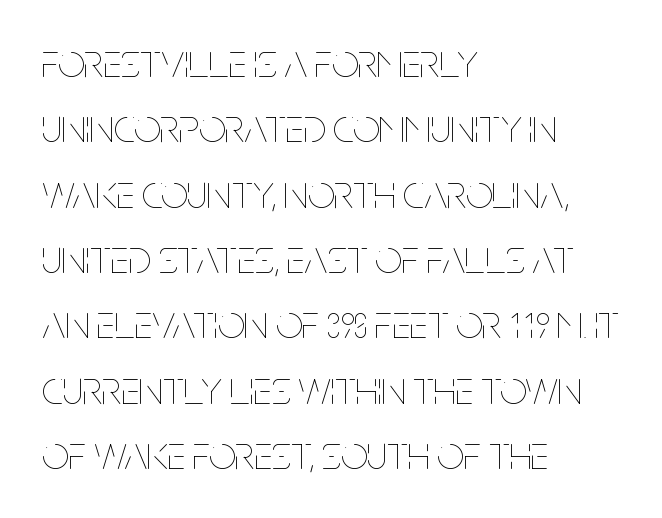
{"italic": "no", "bold": "no", "weight": "thin", "width": "condensed", "stroke_contrast": "low", "x_height": "large", "monospaced": "no", "underline": "no", "align": "left", "line_spacing": "normal", "line_spacing_ratio": 1.39, "letter_spacing": "normal", "letter_spacing_em": 0.0, "glyph_px": 47}
